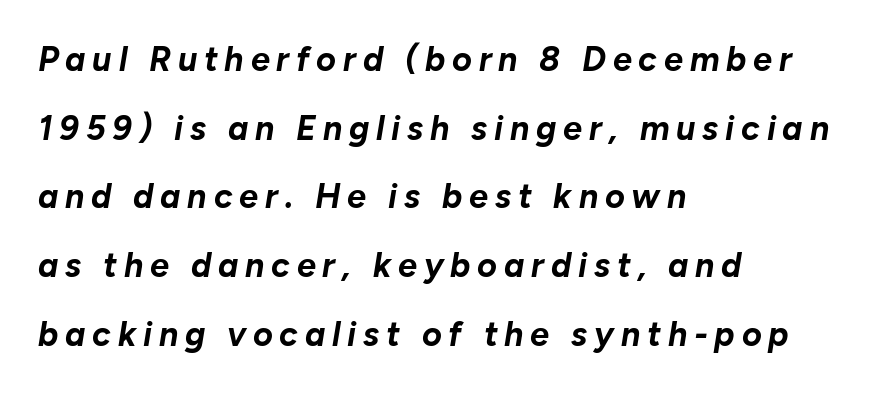
A typesetter would call this proportional, since set widths differ per character. Has an underline been added? It has not. The axis of the letterforms is tilted away from vertical. Students, observe: this is what heavily led, spacious text looks like. Weight: bold.
